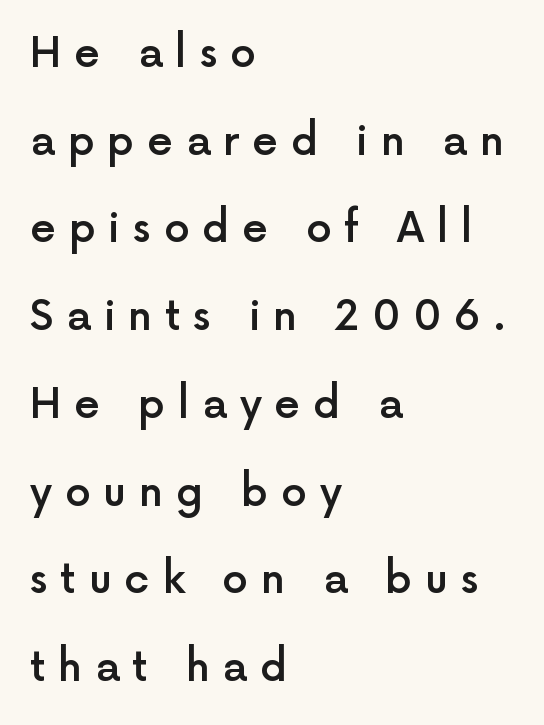
The image shows 41 px semibold sans-serif type, upright; set left-aligned, loose line spacing (2.14x), unusually wide letter spacing (+0.31 em), not underlined; a medium x-height.
